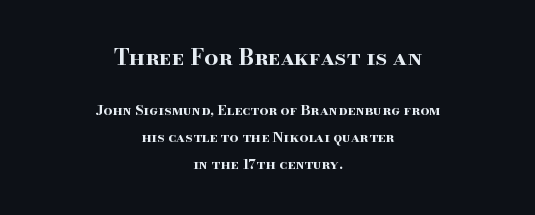
The block of text is sparse from top to bottom, with ample space between rows. Does the lettering tilt? It doesn't — this is upright. The paragraph has two soft edges and a firm central axis. Does extra space separate the letters? No, they use regular spacing. Clear beneath every line of the passage. On the weight axis this lands at bold, roughly 700.
